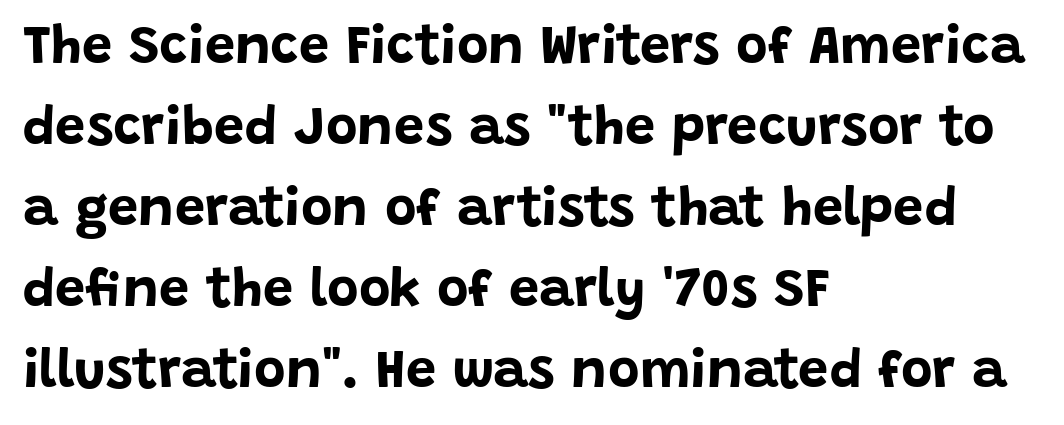
Tracking value appears to be zero — textbook default spacing. The ragged edge is on the right, which tells us the setting is flush left. This rendering employs a face without finishing strokes, i.e., a sans-serif. If you measured baseline to baseline, you'd find a middling distance. Look at the stroke-to-counter ratio: heavy, a bold. Tall strokes in this sample are plumb rather than angled.
